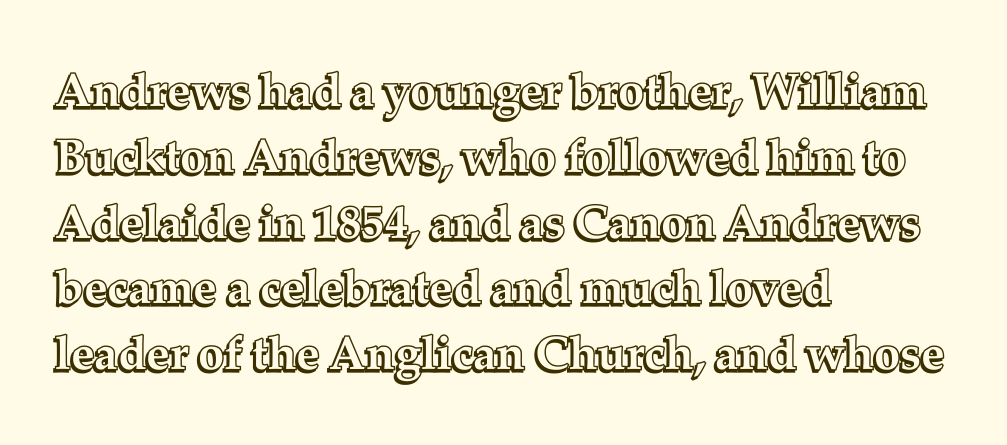
Q: Is the text italic (slanted)? A: No, it is upright.
Q: Is the text underlined? A: No.
Q: How is the paragraph aligned? A: Left-aligned.
Q: Is the spacing between letters normal or unusually wide? A: Normal.
Q: Is the spacing between lines tight, normal or loose? A: Normal.
Q: Width (condensed, normal, or wide)? A: Normal.
Q: x-height? A: Medium.
Q: Monospaced? A: No.
